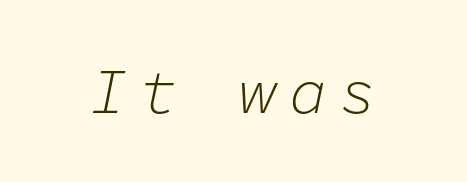
The image shows 63 px light type, italic (leaning right), monospaced; set not underlined; low stroke contrast and a medium x-height.
